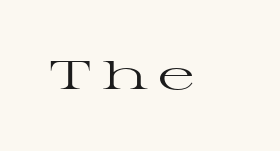
{"serif": "yes", "italic": "no", "bold": "no", "weight": "regular", "width": "wide", "stroke_contrast": "high", "x_height": "medium", "monospaced": "no", "underline": "no", "letter_spacing": "wide", "letter_spacing_em": 0.24, "glyph_px": 40}
